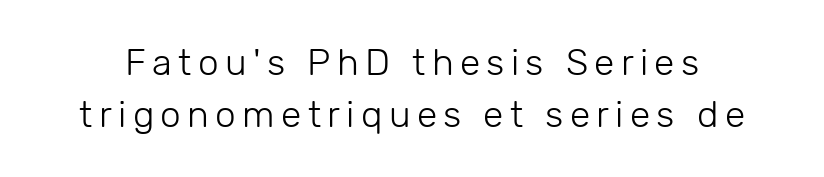
{"serif": "no", "italic": "no", "bold": "no", "weight": "light", "width": "normal", "stroke_contrast": "low", "x_height": "medium", "monospaced": "no", "underline": "no", "line_spacing": "normal", "line_spacing_ratio": 1.4, "glyph_px": 37}
